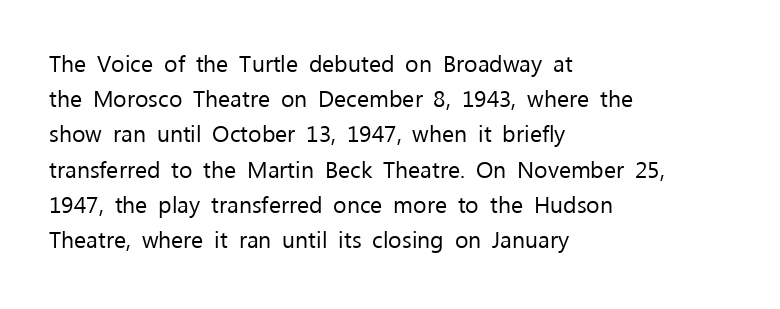
The image shows 23 px text type, upright; set left-aligned, normal line spacing (1.53x), normal letter spacing, not underlined.
